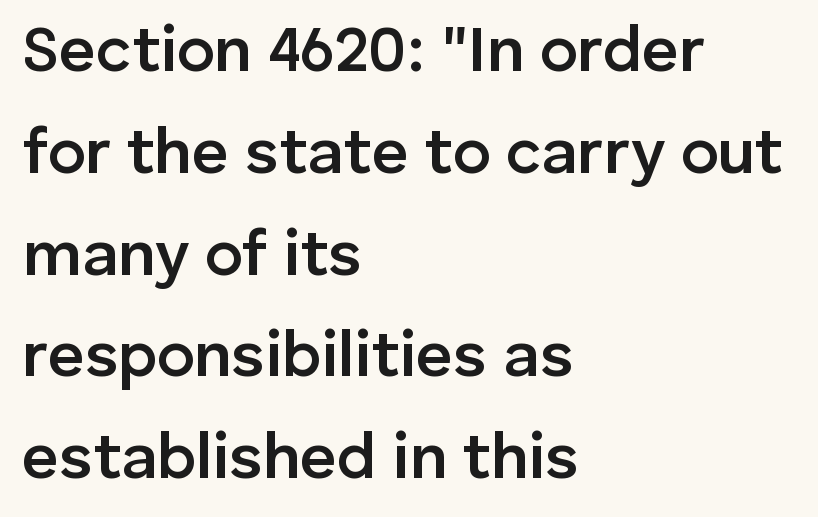
Is this a fixed-width face? No — the glyphs have proportional, varying widths. What kind of face is this? One without serifs — a sans. Students, this is semibold: more ink than regular, less than bold. Is the letter spacing exaggerated? No — it looks like the ordinary default. Lines of text with bare space underneath.
